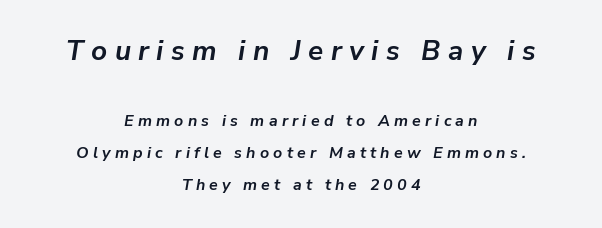
Q: Is the text bold? A: Yes.
Q: Is the text italic (slanted)? A: Yes, it leans right by about 9 degrees.
Q: Is the text underlined? A: No.
Q: How is the paragraph aligned? A: Centered.
Q: Is the spacing between letters normal or unusually wide? A: Unusually wide.
Q: Is the spacing between lines tight, normal or loose? A: Loose.
Q: Which block of text is set in a larger size, the first (top) or the second (bottom)? A: The first (top) one.
Q: Width (condensed, normal, or wide)? A: Normal.
Q: Stroke contrast? A: Low.
Q: x-height? A: Medium.
Q: Monospaced? A: No.
